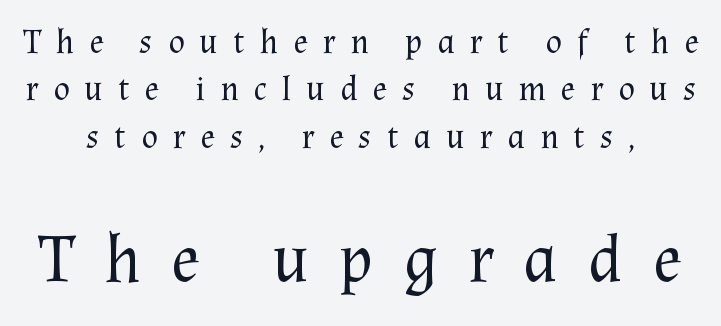
{"italic": "no", "bold": "no", "weight": "regular", "width": "normal", "stroke_contrast": "medium", "x_height": "medium", "monospaced": "no", "underline": "no", "line_spacing": "normal", "line_spacing_ratio": 1.39, "letter_spacing": "wide", "letter_spacing_em": 0.44, "larger_block": "second", "size_ratio": 2.0, "glyph_px": 68}
